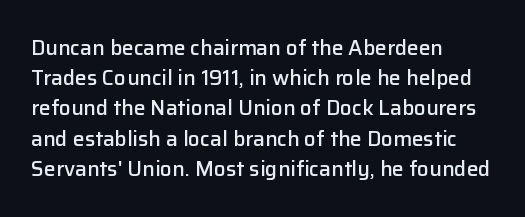
Q: Is the text bold? A: Semi-bold.
Q: Is the text italic (slanted)? A: No, it is upright.
Q: Is the text underlined? A: No.
Q: How is the paragraph aligned? A: Left-aligned.
Q: Is the spacing between letters normal or unusually wide? A: Normal.
Q: Is the spacing between lines tight, normal or loose? A: Normal.
